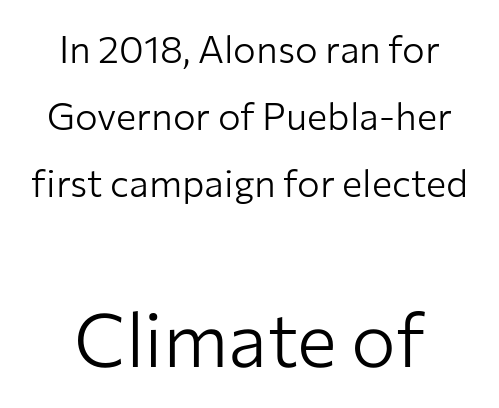
The image shows 75 px light sans-serif type, upright; set centered, line spacing 1.76x, normal letter spacing, not underlined; the second (bottom) block is 1.97x larger; low stroke contrast and a medium x-height.
